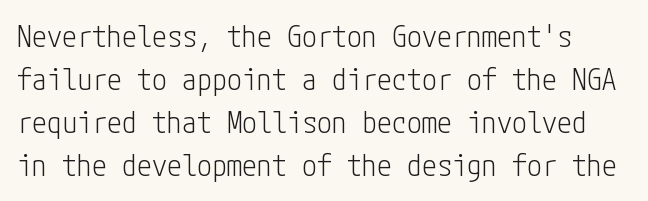
This is sans-serif lettering, the kind often seen on screens and signage. Quick note: not italic, upright. Words float on clear page, feet unadorned. The leading is moderate, giving the passage an even texture.
